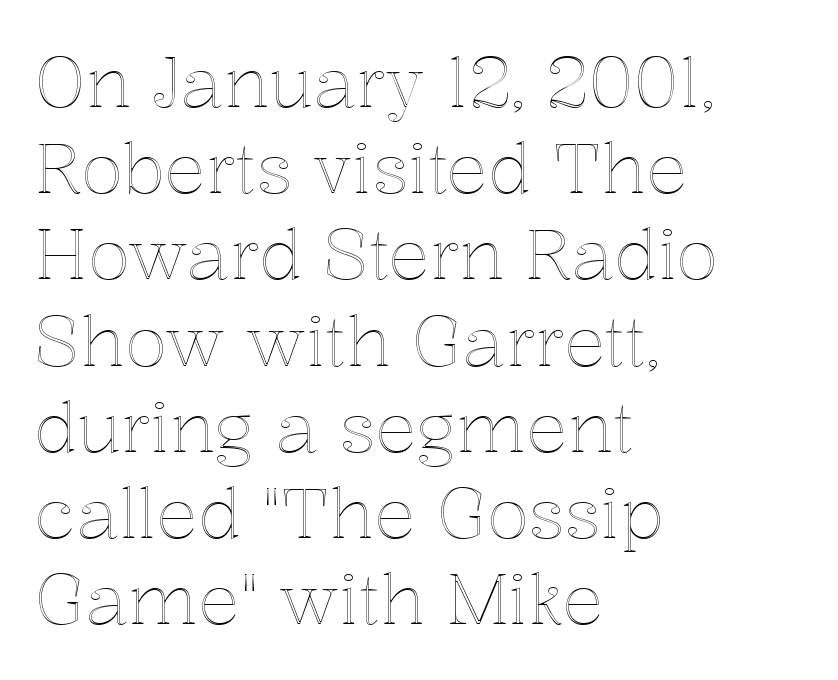
{"italic": "no", "width": "normal", "x_height": "medium", "monospaced": "no", "underline": "no", "align": "left", "line_spacing": "normal", "line_spacing_ratio": 1.25, "letter_spacing": "normal", "letter_spacing_em": 0.0, "glyph_px": 69}
